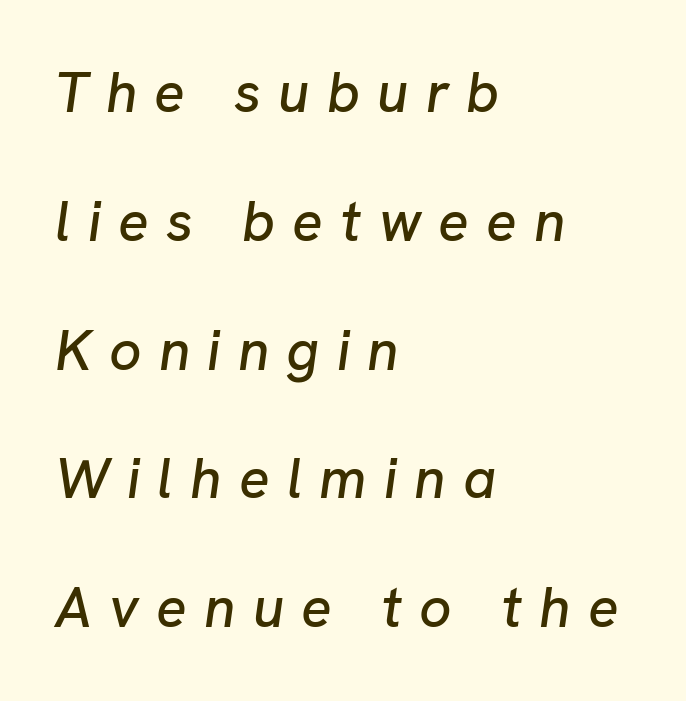
The image shows 57 px text type, italic (leaning right); set left-aligned, loose line spacing (2.26x), unusually wide letter spacing (+0.3 em), not underlined; low stroke contrast and a medium x-height.
